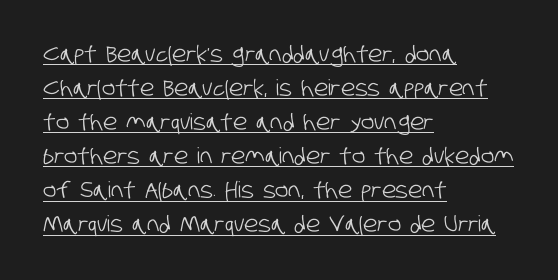
Is there much room between lines? A standard amount, neither cramped nor airy. Has an underline been added? It has. Teacher's note: observe the even left margin — that is flush-left alignment. The letters sit at their default tracking, neither squeezed nor spread.
